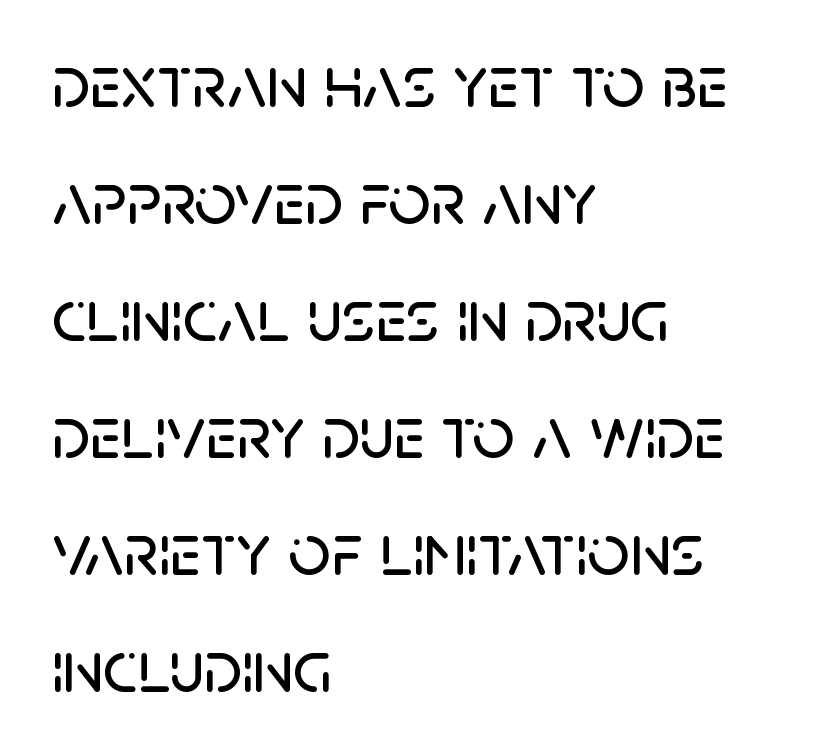
Q: Is the text italic (slanted)? A: No, it is upright.
Q: Is the typeface a serif or a sans-serif typeface? A: Sans-serif.
Q: Is the text underlined? A: No.
Q: How is the paragraph aligned? A: Left-aligned.
Q: Is the spacing between letters normal or unusually wide? A: Normal.
Q: Is the spacing between lines tight, normal or loose? A: Normal.
Q: Width (condensed, normal, or wide)? A: Normal.
Q: Stroke contrast? A: Low.
Q: x-height? A: Large.
Q: Monospaced? A: No.
